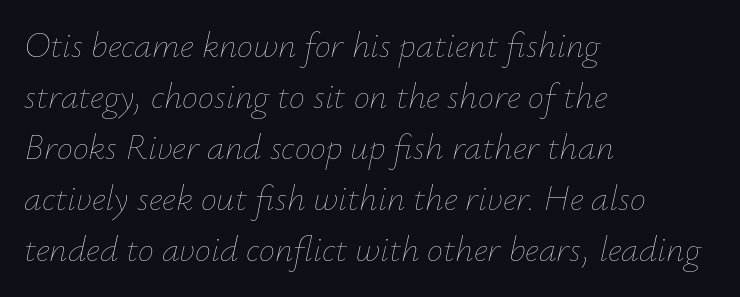
{"italic": "yes", "lean": "right", "slant_degrees": 12, "bold": "no", "weight": "thin", "width": "normal", "stroke_contrast": "low", "x_height": "small", "monospaced": "no", "underline": "no", "align": "left", "line_spacing": "normal", "line_spacing_ratio": 1.42, "letter_spacing": "normal", "letter_spacing_em": 0.0, "glyph_px": 36}
